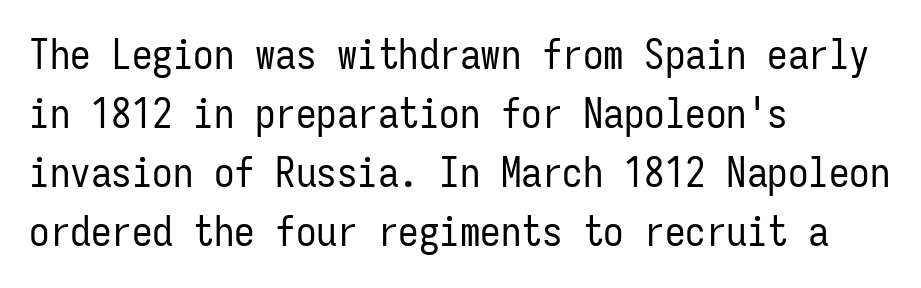
Do the characters align in a grid? Yes, the font is monospaced. Leading: standard. The face used here is rendered with its standard letterfit. Nothing heavy about these letters — not bold at all. Serif or sans? Sans — the stroke terminals are bare.
